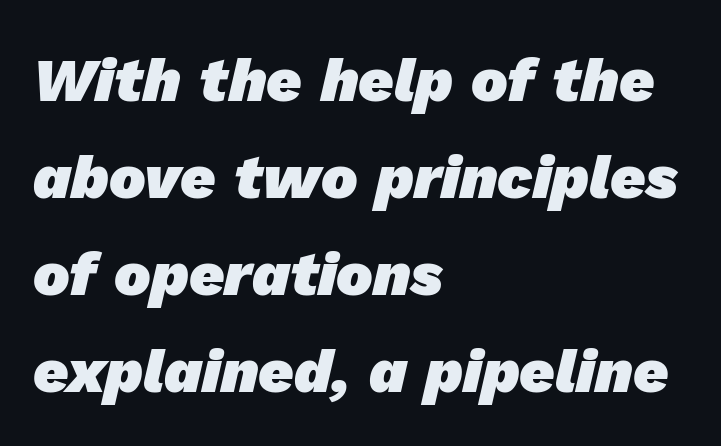
The image shows 61 px heavy sans-serif type; set left-aligned, normal line spacing (1.59x), normal letter spacing, not underlined; low stroke contrast and a medium x-height.
